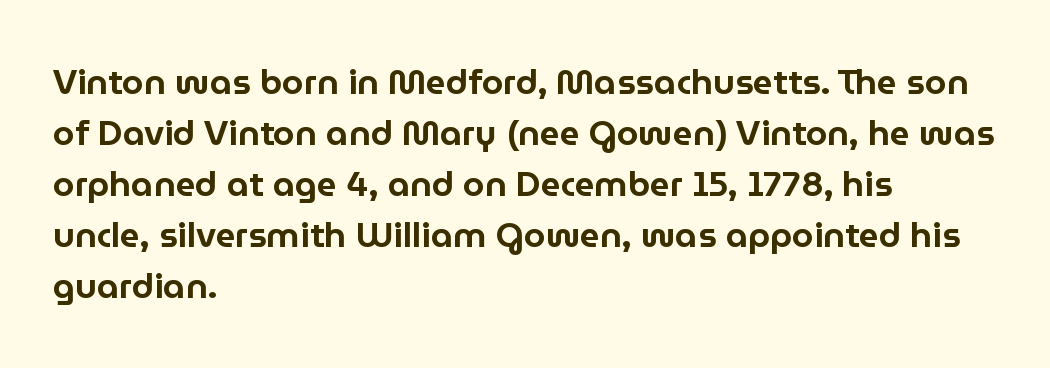
The image shows 35 px sans-serif type, upright; set left-aligned, normal line spacing (1.46x), normal letter spacing, not underlined; low stroke contrast and a medium x-height.
